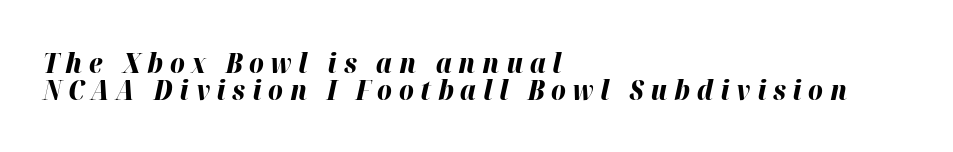
The image shows 28 px bold type, italic (leaning right); set left-aligned, tight line spacing (0.96x), unusually wide letter spacing (+0.24 em), not underlined; high stroke contrast and a medium x-height.
